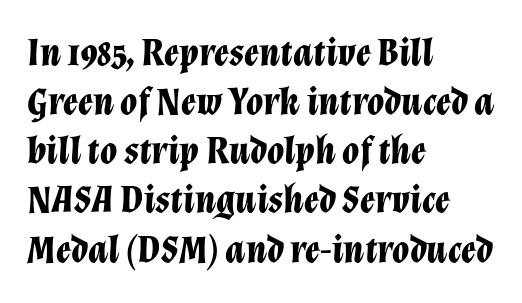
Descenders hang freely into open space. The passage is arranged the way most books set body copy — flush left. The letters are slanted; this is an italic face. Is there much room between lines? A standard amount, neither cramped nor airy.
